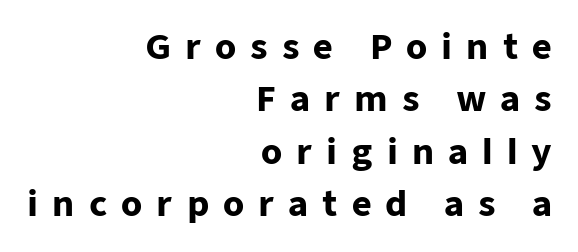
The image shows 34 px heavy sans-serif type, upright; set right-aligned, normal line spacing (1.54x), unusually wide letter spacing (+0.41 em), not underlined; low stroke contrast and a medium x-height.
